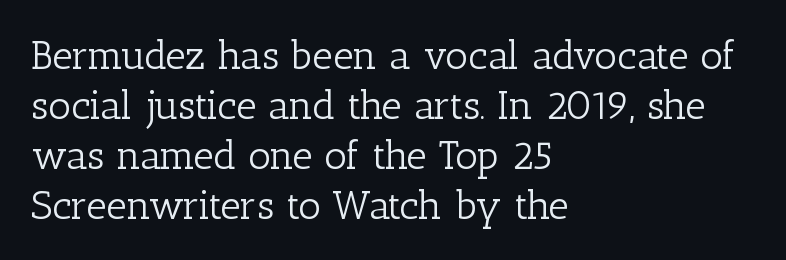
Q: Is the text bold? A: No.
Q: Is the text italic (slanted)? A: No, it is upright.
Q: Is the typeface a serif or a sans-serif typeface? A: Serif.
Q: Is the text underlined? A: No.
Q: How is the paragraph aligned? A: Left-aligned.
Q: Is the spacing between letters normal or unusually wide? A: Normal.
Q: Is the spacing between lines tight, normal or loose? A: Normal.
Q: Width (condensed, normal, or wide)? A: Normal.
Q: Stroke contrast? A: Low.
Q: x-height? A: Medium.
Q: Monospaced? A: No.
